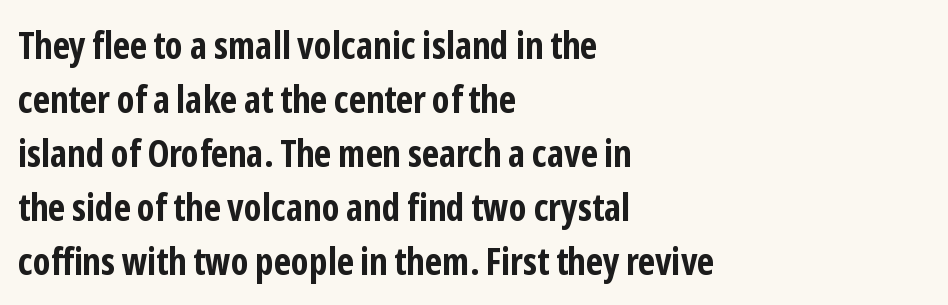
The image shows 38 px bold, condensed sans-serif type, upright; set left-aligned, normal line spacing (1.42x), normal letter spacing, not underlined; low stroke contrast and a medium x-height.
